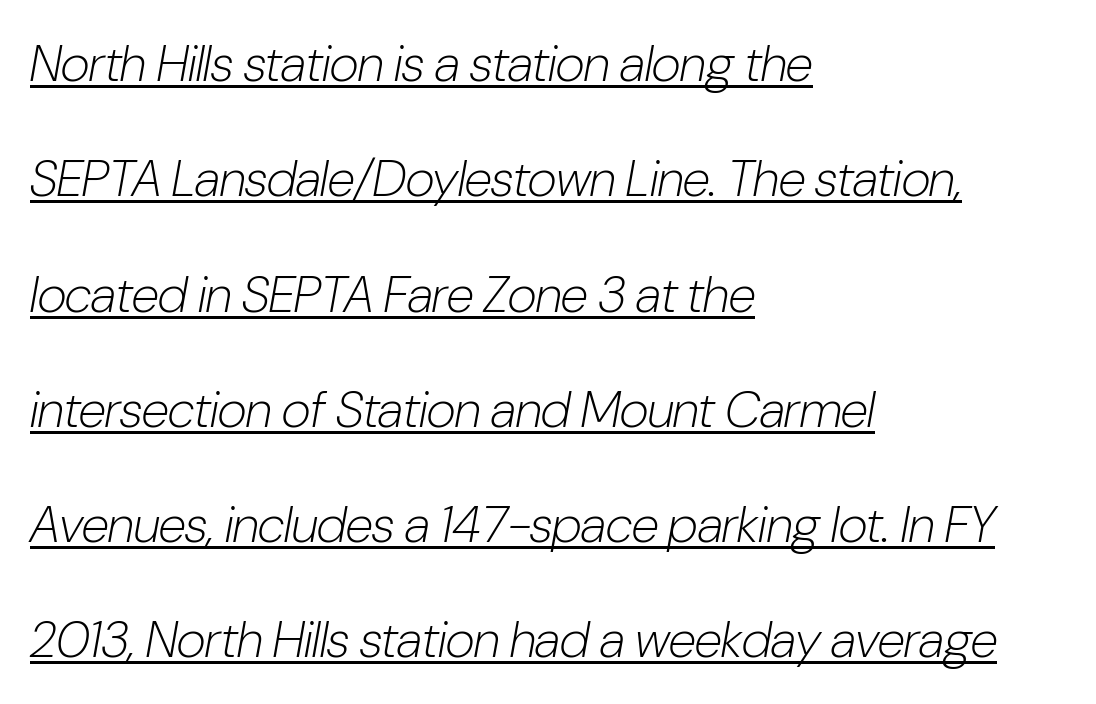
Students, note that the glyphs here touch the page at normal intervals. A continuous stroke trails under the words, as in a hyperlink. The axis of the letterforms is tilted away from vertical. Reading down the block, your eye returns to a fixed left position each line. Quick note: interline space is abundant.
